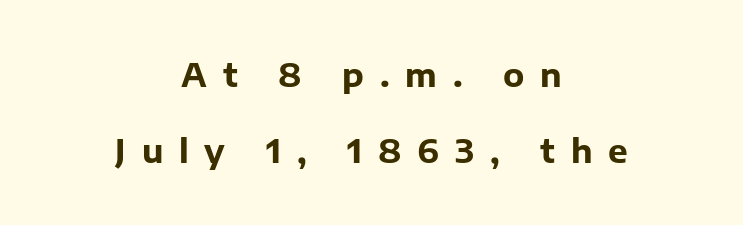
Q: Is the text bold? A: Yes.
Q: Is the text italic (slanted)? A: No, it is upright.
Q: Is the typeface a serif or a sans-serif typeface? A: Sans-serif.
Q: Is the text underlined? A: No.
Q: How is the paragraph aligned? A: Centered.
Q: Is the spacing between letters normal or unusually wide? A: Unusually wide.
Q: Is the spacing between lines tight, normal or loose? A: Loose.
Q: Width (condensed, normal, or wide)? A: Normal.
Q: Stroke contrast? A: Low.
Q: x-height? A: Medium.
Q: Monospaced? A: No.
